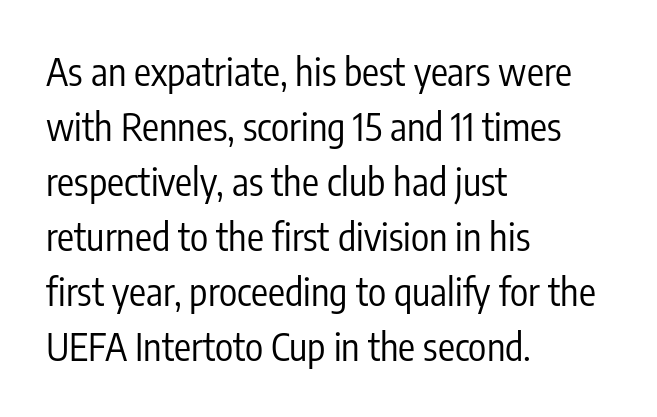
The image shows 38 px regular-weight, condensed sans-serif type, upright; set left-aligned, normal line spacing (1.45x), normal letter spacing, not underlined; low stroke contrast and a medium x-height.
